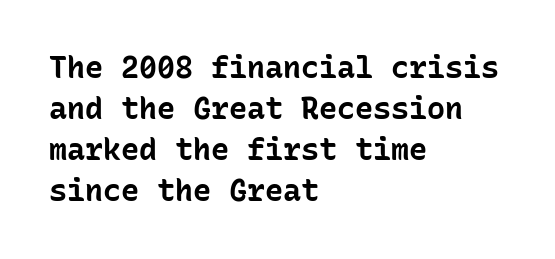
{"serif": "no", "italic": "no", "bold": "yes", "weight": "bold", "width": "normal", "stroke_contrast": "low", "x_height": "medium", "monospaced": "yes", "underline": "no", "align": "left", "line_spacing": "normal", "line_spacing_ratio": 1.37, "letter_spacing": "normal", "letter_spacing_em": 0.0, "glyph_px": 30}
